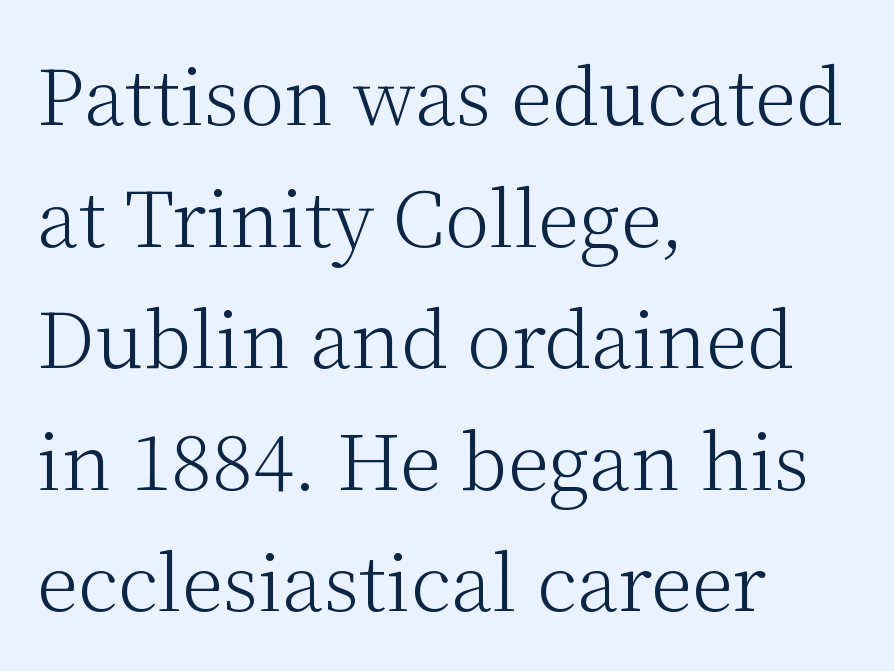
Here the designer chose a conventional face with non-uniform glyph widths. Only glyphs here, with clear space below each row. The leading is moderate, giving the passage an even texture. The face used here is seriffed, in the tradition of book romans. Short note: letters normally spaced.
